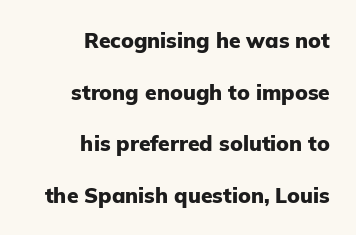
The image shows 21 px bold type, upright; set right-aligned, loose line spacing (2.46x), normal letter spacing, not underlined.
